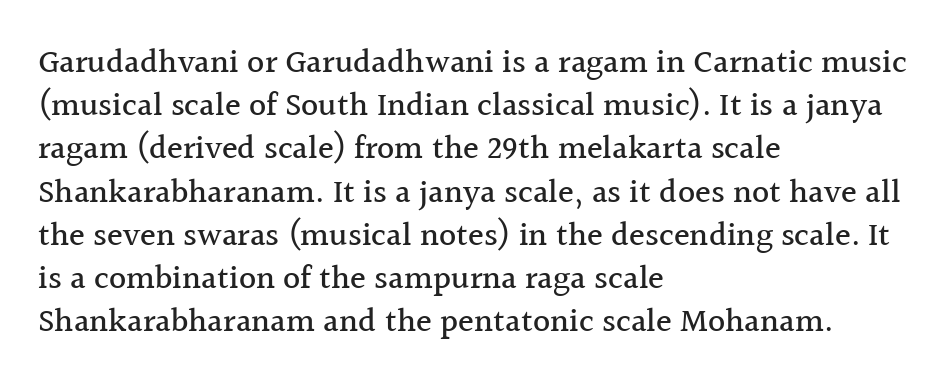
Q: Is the text italic (slanted)? A: No, it is upright.
Q: Is the typeface a serif or a sans-serif typeface? A: Serif.
Q: Is the text underlined? A: No.
Q: How is the paragraph aligned? A: Left-aligned.
Q: Is the spacing between letters normal or unusually wide? A: Normal.
Q: Is the spacing between lines tight, normal or loose? A: Normal.
Q: Width (condensed, normal, or wide)? A: Normal.
Q: x-height? A: Medium.
Q: Monospaced? A: No.
